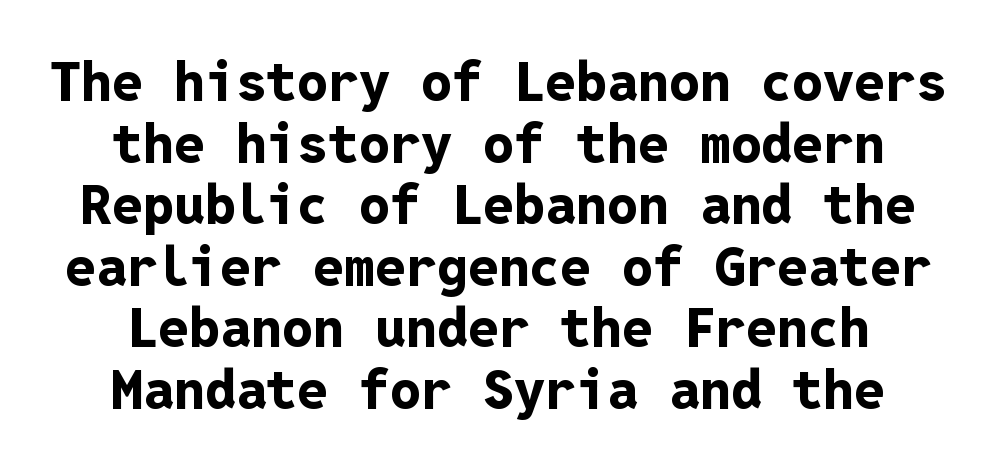
Notice how thick the strokes are: this is what a full bold looks like. The text was rendered using a sans face with plain stroke endings. Descender tails drop into unmarked territory. Note the uniform advance width — an 'i' takes as much space as an 'm'. Standard letterfit; no display-style spreading of the glyphs.
